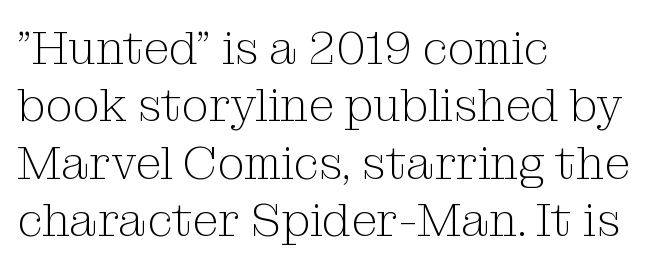
Posture: straight, roman, zero tilt. Stems here are at most as thick as an everyday book face. Just letters on the line, the space beneath them empty. Line beginnings align vertically; line endings do not. Serifs: yes, visible at the terminals of the letterforms. Spacing between characters is what you'd get straight out of the box.
